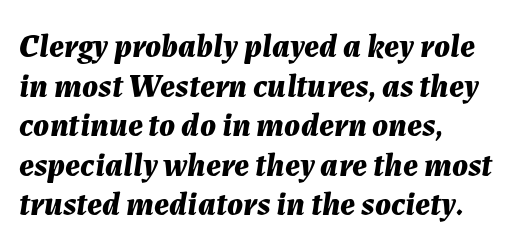
The image shows 33 px bold type, italic (leaning right); set left-aligned, line spacing 1.2x, normal letter spacing, not underlined; medium stroke contrast and a medium x-height.
